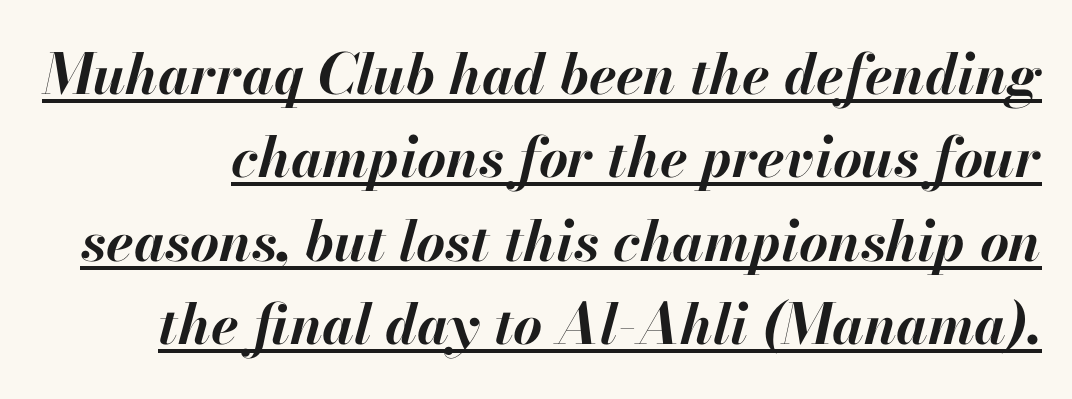
The image shows 56 px bold type, italic (leaning right); set normal line spacing (1.49x), normal letter spacing, underlined; high stroke contrast and a small x-height.
